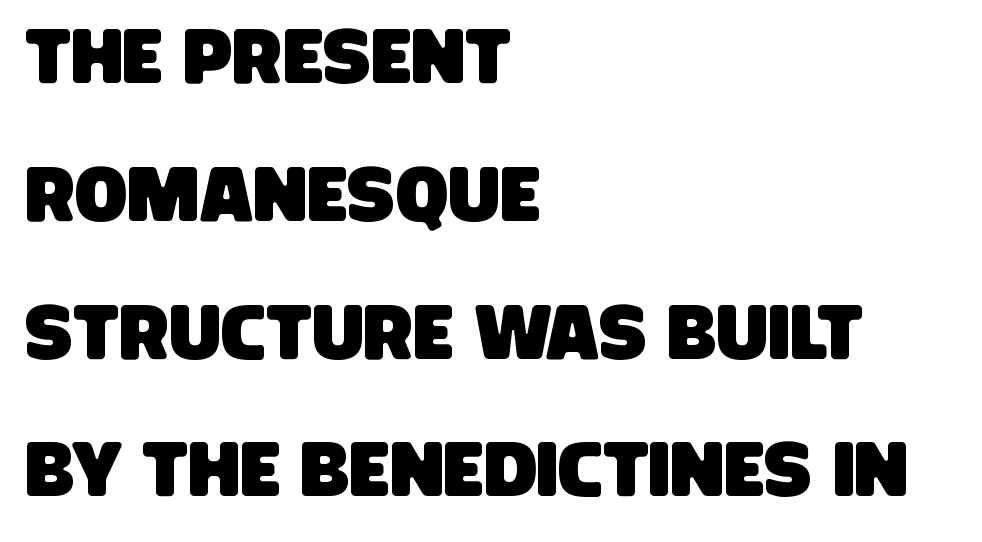
{"serif": "no", "width": "condensed", "stroke_contrast": "low", "x_height": "large", "monospaced": "no", "underline": "no", "align": "left", "line_spacing_ratio": 1.79, "letter_spacing": "normal", "letter_spacing_em": 0.0, "glyph_px": 77}
